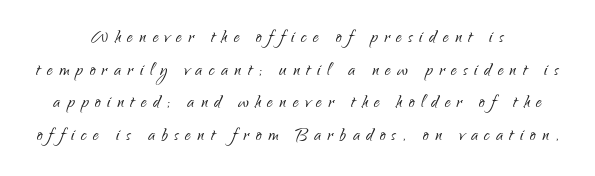
The image shows 23 px text type; set centered, normal line spacing (1.42x), unusually wide letter spacing (+0.28 em), not underlined.
